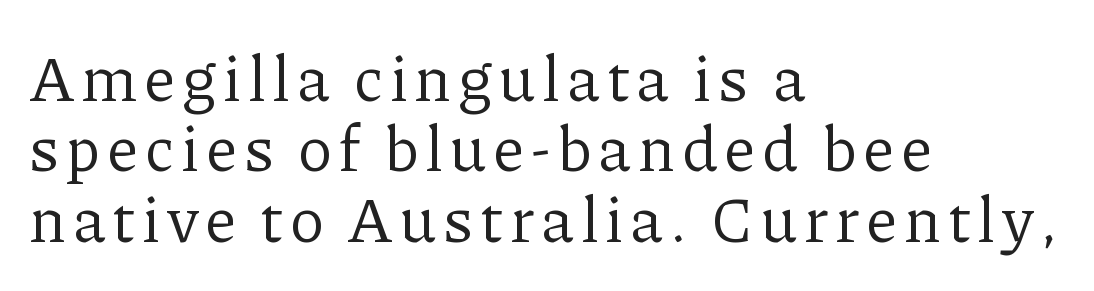
Q: Is the text bold? A: No.
Q: Is the text italic (slanted)? A: No, it is upright.
Q: Is the typeface a serif or a sans-serif typeface? A: Serif.
Q: Is the text underlined? A: No.
Q: How is the paragraph aligned? A: Left-aligned.
Q: Is the spacing between lines tight, normal or loose? A: Tight.
Q: Width (condensed, normal, or wide)? A: Normal.
Q: Stroke contrast? A: Low.
Q: x-height? A: Medium.
Q: Monospaced? A: No.
